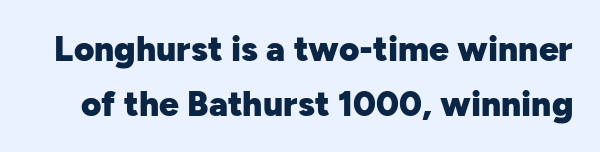
Q: Is the text bold? A: Yes.
Q: Is the text italic (slanted)? A: No, it is upright.
Q: Is the typeface a serif or a sans-serif typeface? A: Sans-serif.
Q: Is the text underlined? A: No.
Q: Is the spacing between letters normal or unusually wide? A: Normal.
Q: Is the spacing between lines tight, normal or loose? A: Normal.
Q: Width (condensed, normal, or wide)? A: Normal.
Q: Stroke contrast? A: Low.
Q: x-height? A: Medium.
Q: Monospaced? A: No.
